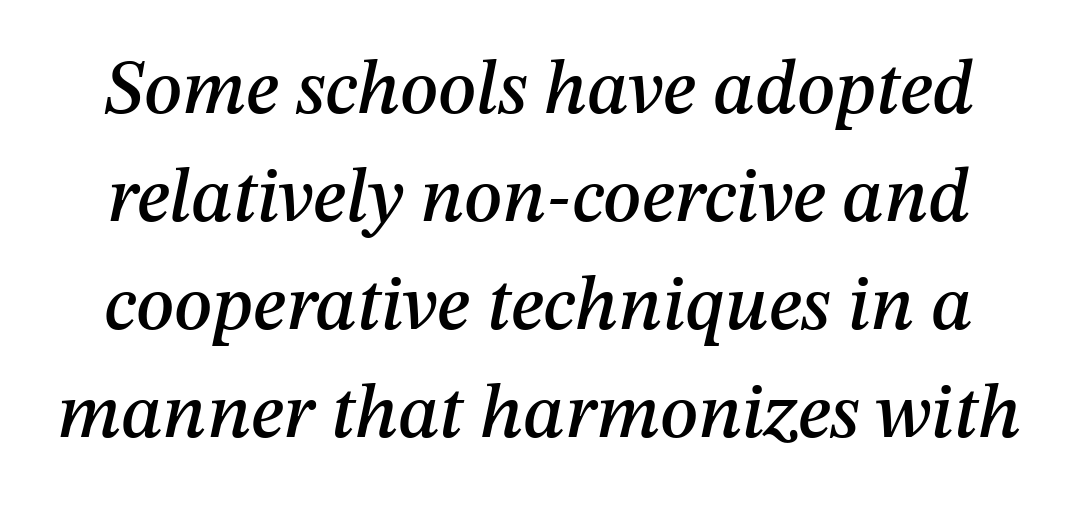
The axis of the letterforms is tilted away from vertical. The passage shown has conventional tracking throughout. The words here are not underlined. This sample has the flowing, uneven cadence of proportional lettering. One glance says typical: line gaps are just what's usual.
